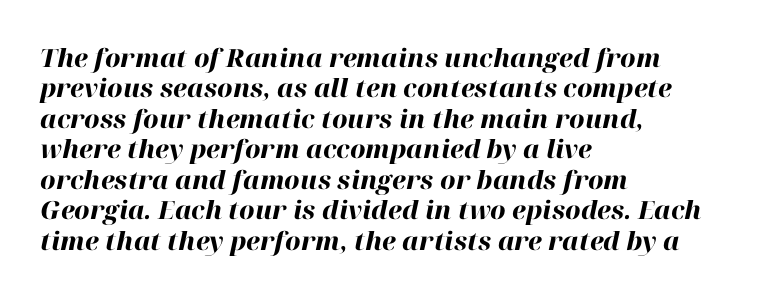
The image shows 25 px bold type, italic (leaning right); set left-aligned, line spacing 1.22x, normal letter spacing, not underlined.
